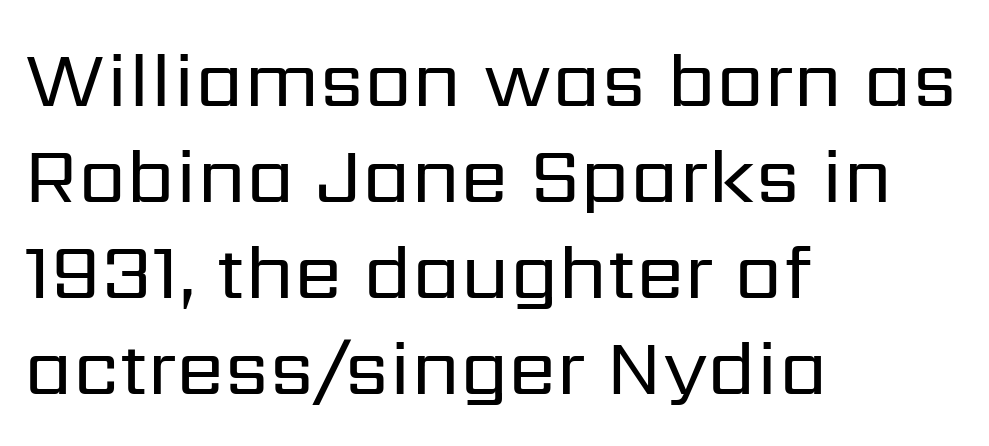
{"serif": "no", "italic": "no", "bold": "no", "weight": "regular", "width": "normal", "stroke_contrast": "low", "x_height": "medium", "monospaced": "no", "underline": "no", "align": "left", "line_spacing_ratio": 1.23, "letter_spacing": "normal", "letter_spacing_em": 0.0, "glyph_px": 78}
